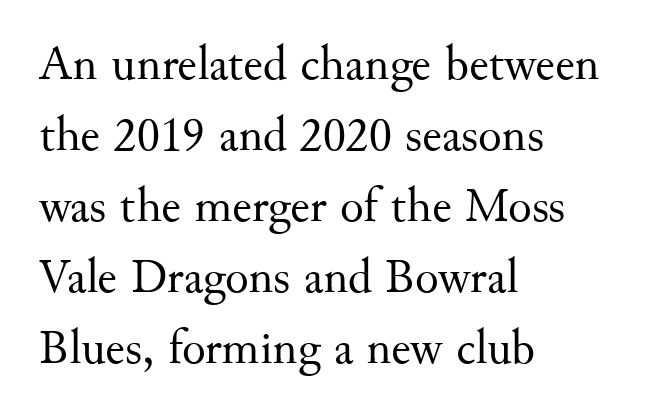
Nothing unusual about the tracking: characters are spaced as the font intends. The rag falls on the right side of this text block. Looks like regular typesetting: each glyph gets only the width it needs. A typesetter would call this leading conventional body-copy spacing. The type family on display is of the serif kind. Weight: in the light-to-regular range.
